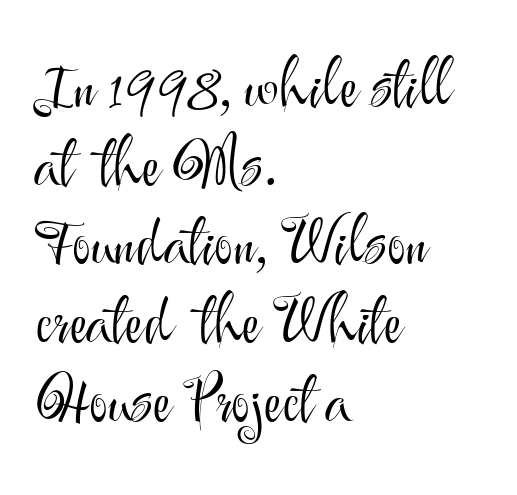
The image shows 63 px light sans-serif type; set left-aligned, normal line spacing (1.25x), normal letter spacing, not underlined; medium stroke contrast and a small x-height.
